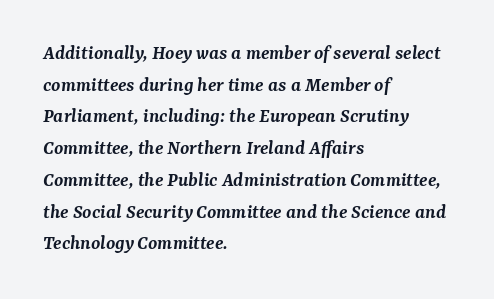
Lines of text with bare space underneath. Observe the ordinary spacing: letters are neighbours, not strangers. Baseline-to-baseline distance is the conventional proportion of letter height. A fair bit of extra ink — the face is semibold, not bold. Reading down the block, your eye returns to a fixed left position each line.
